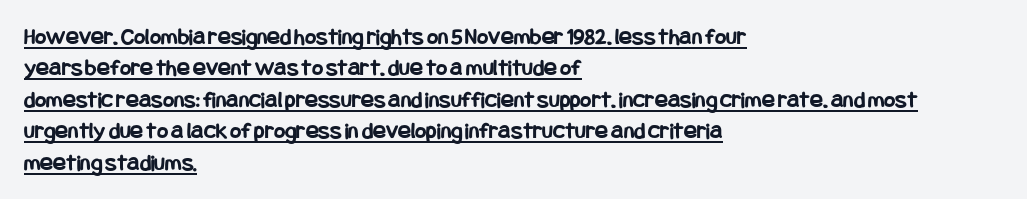
Q: Is the text bold? A: Yes.
Q: Is the text italic (slanted)? A: No, it is upright.
Q: Is the text underlined? A: Yes.
Q: How is the paragraph aligned? A: Left-aligned.
Q: Is the spacing between letters normal or unusually wide? A: Normal.
Q: Is the spacing between lines tight, normal or loose? A: Normal.
